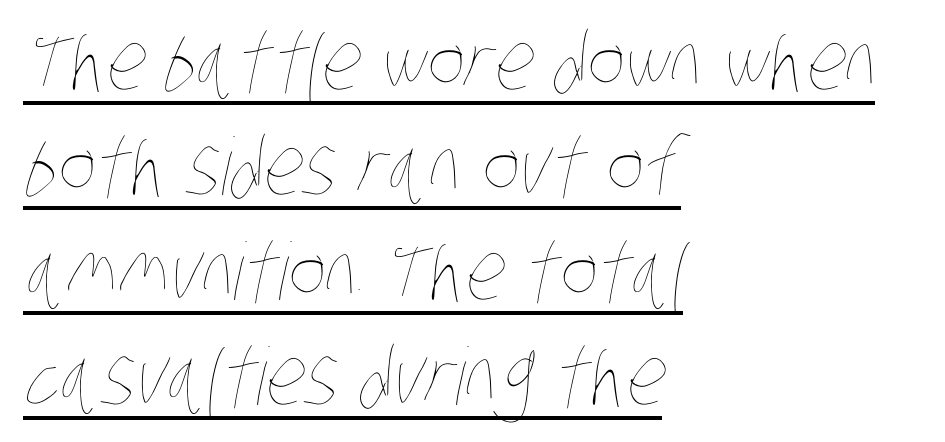
Each line starts at the same left margin while the right side varies. The font is comparable to plain body text, perhaps lighter. Vertical spacing — default. These lines are rendered in a variable-pitch font. A typesetter would call this zero additional tracking.
